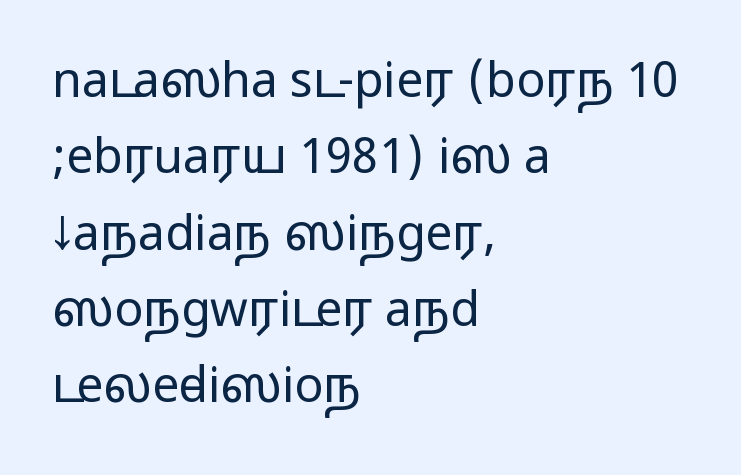
A classic flush-left, rag-right setting is used for this passage. These lines were composed using upright roman letters. Words appear dense and cohesive because spacing is normal. Rule under the text: the space is simply empty. Students, observe: this is what conventionally led text looks like. Think of a printed novel: that variable character pitch is what you see here.
